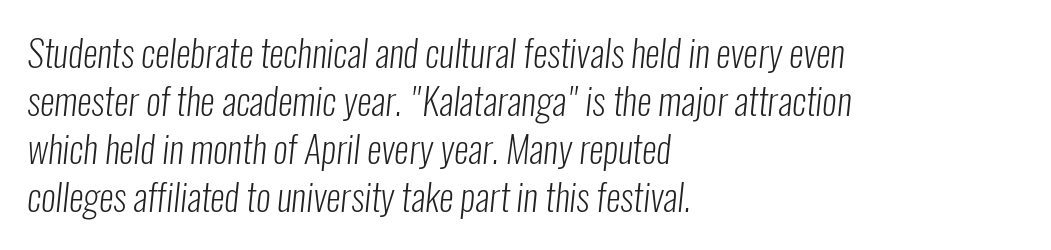
The image shows 37 px light, condensed sans-serif type; set left-aligned, normal line spacing (1.3x), normal letter spacing, not underlined; low stroke contrast and a medium x-height.
